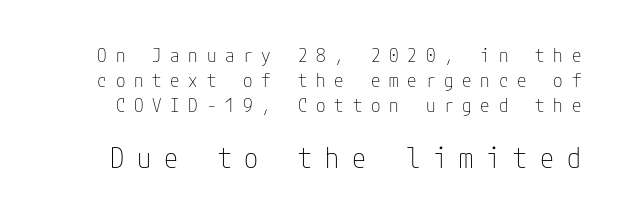
Letter spacing: wide. This is sans-serif lettering, the kind often seen on screens and signage. Successive baselines arrive at the customary interval. Glance below the letters and you will spot only blank space. Tall strokes in this sample are plumb rather than angled. The strokes carry an ordinary text weight at most.
